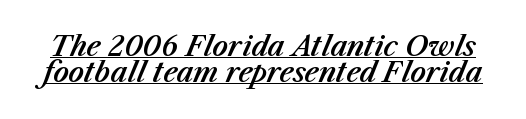
The image shows 27 px text type, italic (leaning right); set tight line spacing (0.95x), normal letter spacing, underlined.
